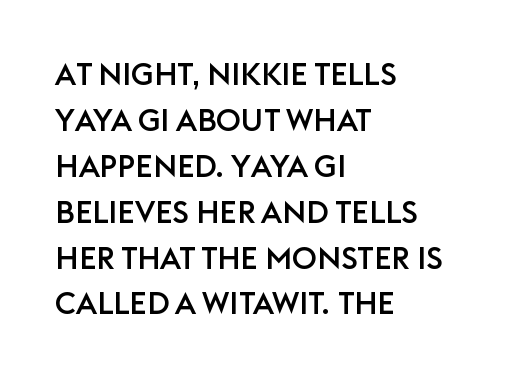
Q: Is the text italic (slanted)? A: No, it is upright.
Q: Is the typeface a serif or a sans-serif typeface? A: Sans-serif.
Q: Is the text underlined? A: No.
Q: How is the paragraph aligned? A: Left-aligned.
Q: Is the spacing between letters normal or unusually wide? A: Normal.
Q: Is the spacing between lines tight, normal or loose? A: Normal.
Q: Width (condensed, normal, or wide)? A: Normal.
Q: Stroke contrast? A: Low.
Q: x-height? A: Large.
Q: Monospaced? A: No.
